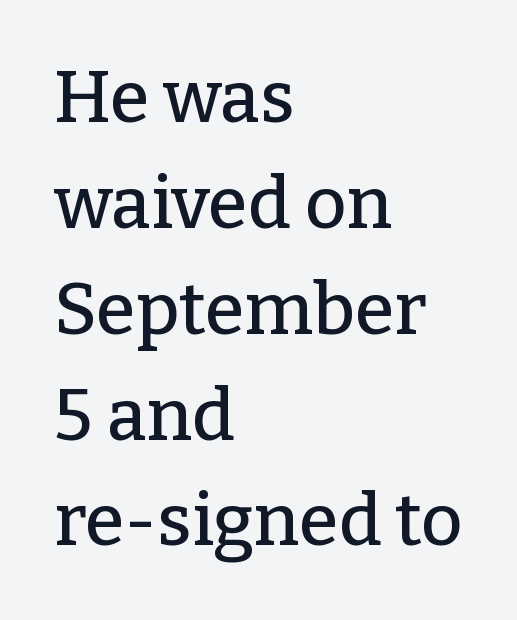
The image shows 72 px serif type, upright; set left-aligned, normal line spacing (1.47x), normal letter spacing, not underlined; low stroke contrast and a medium x-height.
